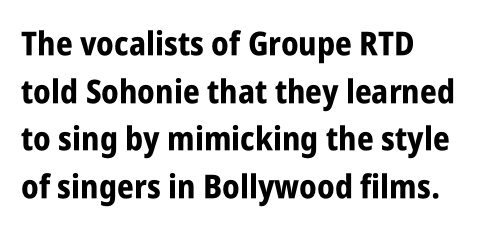
Nope, not italic — everything's standing straight. Unlike a traditional serif, this face leaves its strokes unadorned. Compared with a centered layout, this one pins lines to the left instead. Varying glyph widths throughout — classic text-font behaviour. Short note: letters normally spaced.
